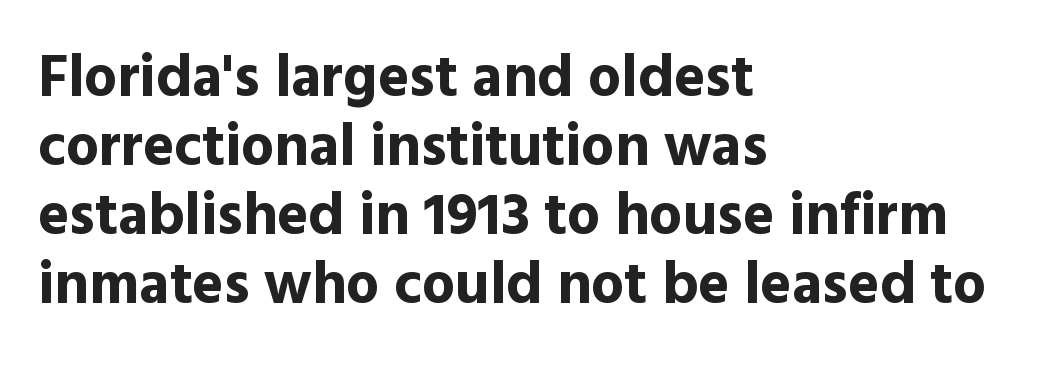
The rendering keeps characters at their native spacing. Font category for this specimen: sans-serif. Set as a true bold cut, around the 700 mark. Caption: multi-line text, flush left, ragged right. Think of a printed novel: that variable character pitch is what you see here.
